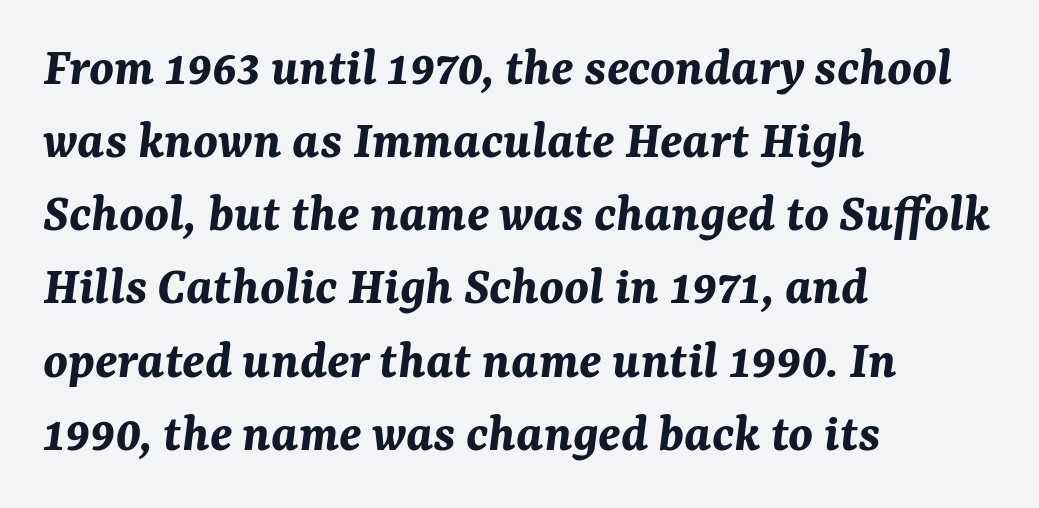
{"italic": "yes", "lean": "right", "slant_degrees": 7, "bold": "yes", "weight": "bold", "width": "normal", "stroke_contrast": "medium", "x_height": "medium", "monospaced": "no", "underline": "no", "align": "left", "line_spacing": "normal", "line_spacing_ratio": 1.33, "letter_spacing": "normal", "letter_spacing_em": 0.0, "glyph_px": 55}
